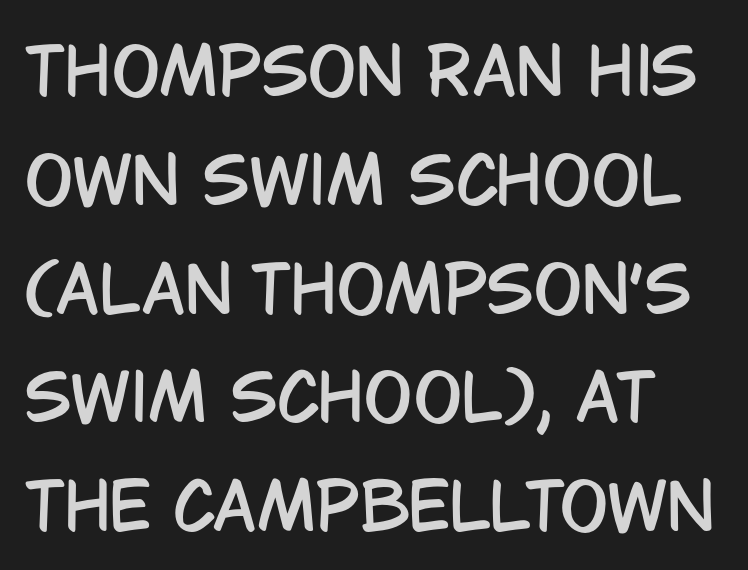
The image shows 64 px condensed sans-serif type, upright; set normal line spacing (1.7x), normal letter spacing, not underlined; low stroke contrast and a large x-height.
